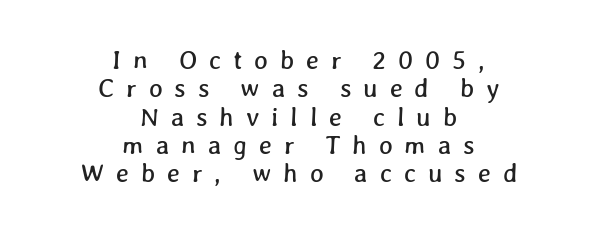
Q: Is the text underlined? A: No.
Q: How is the paragraph aligned? A: Centered.
Q: Is the spacing between letters normal or unusually wide? A: Unusually wide.
Q: Is the spacing between lines tight, normal or loose? A: Tight.
